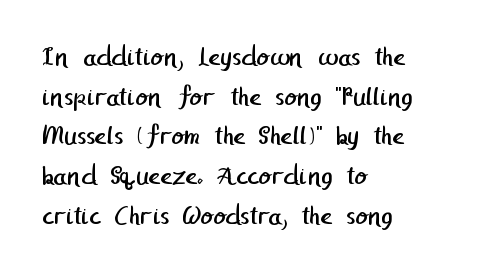
{"serif": "no", "bold": "no", "weight": "regular", "width": "normal", "stroke_contrast": "low", "x_height": "medium", "underline": "no", "align": "left", "line_spacing": "normal", "line_spacing_ratio": 1.37, "letter_spacing": "normal", "letter_spacing_em": 0.0, "glyph_px": 29}
